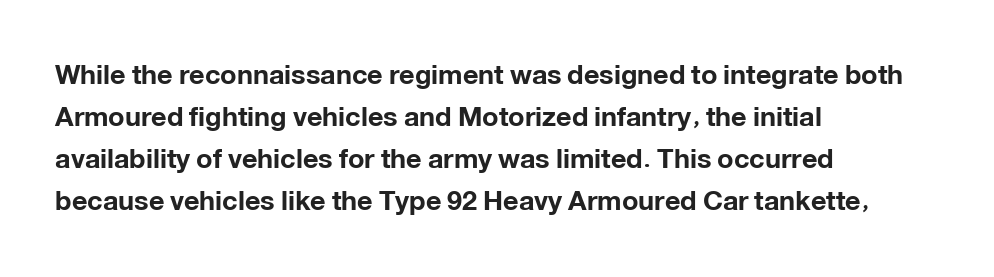
The image shows 27 px bold type, upright; set left-aligned, normal line spacing (1.56x), normal letter spacing, not underlined.
